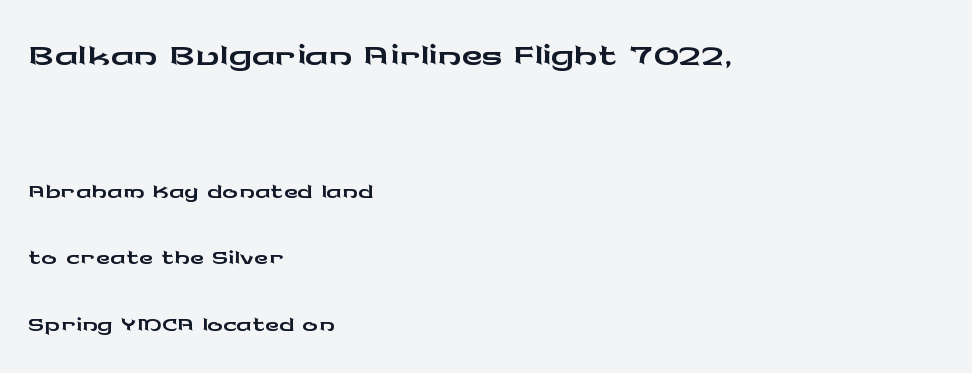
The image shows 58 px wide sans-serif type, upright; set left-aligned, line spacing 1.71x, normal letter spacing, not underlined; the first (top) block is 1.49x larger; low stroke contrast and a medium x-height.
